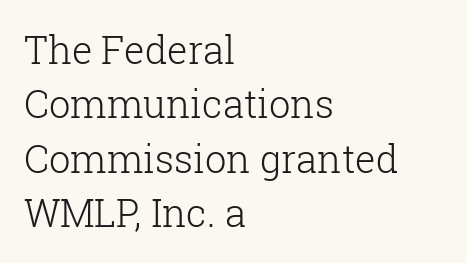
This sample uses plain, unmodified letter spacing. A clean baseline with only descenders dipping below it. Vertical spacing — default. Little horizontal feet cap the strokes, marking this as serif type.
